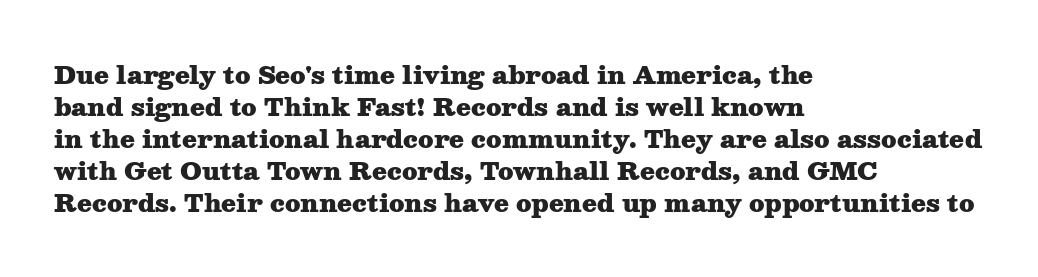
Q: Is the text bold? A: Yes.
Q: Is the text italic (slanted)? A: No, it is upright.
Q: Is the text underlined? A: No.
Q: How is the paragraph aligned? A: Left-aligned.
Q: Is the spacing between letters normal or unusually wide? A: Normal.
Q: Is the spacing between lines tight, normal or loose? A: Normal.
